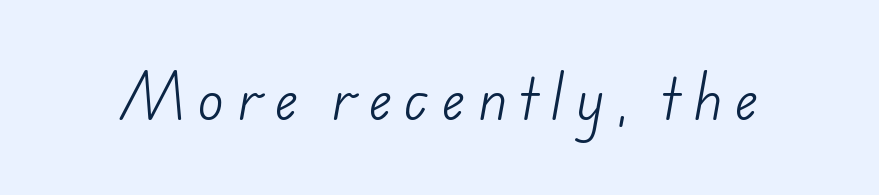
Q: Is the text bold? A: No.
Q: Is the typeface a serif or a sans-serif typeface? A: Sans-serif.
Q: Is the text underlined? A: No.
Q: Is the spacing between letters normal or unusually wide? A: Unusually wide.
Q: Width (condensed, normal, or wide)? A: Normal.
Q: Stroke contrast? A: Low.
Q: x-height? A: Small.
Q: Monospaced? A: No.
